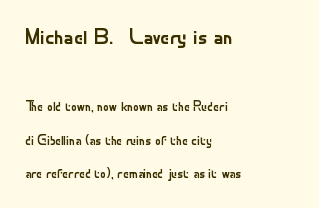
The image shows 23 px text type, upright; set left-aligned, loose line spacing (2.41x), normal letter spacing, not underlined; the first (top) block is 1.64x larger.
